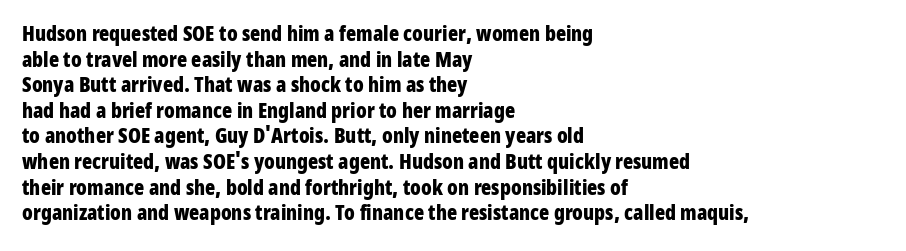
Q: Is the text bold? A: Yes.
Q: Is the text italic (slanted)? A: No, it is upright.
Q: Is the text underlined? A: No.
Q: How is the paragraph aligned? A: Left-aligned.
Q: Is the spacing between letters normal or unusually wide? A: Normal.
